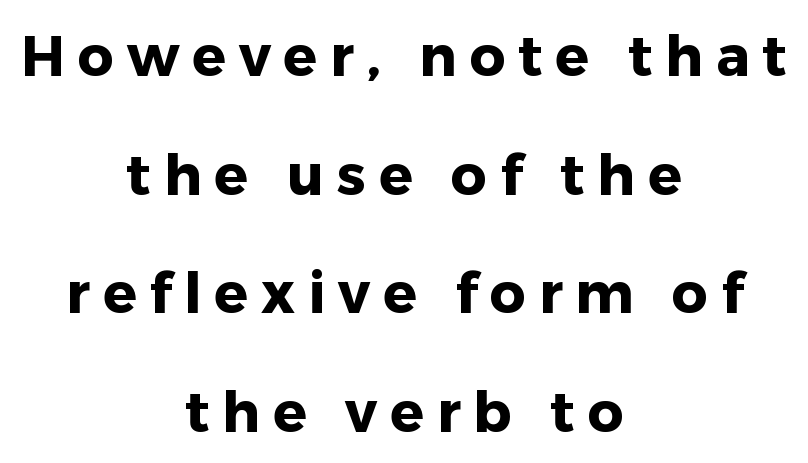
Q: Is the text bold? A: Yes.
Q: Is the text italic (slanted)? A: No, it is upright.
Q: Is the typeface a serif or a sans-serif typeface? A: Sans-serif.
Q: Is the text underlined? A: No.
Q: How is the paragraph aligned? A: Centered.
Q: Is the spacing between letters normal or unusually wide? A: Unusually wide.
Q: Is the spacing between lines tight, normal or loose? A: Loose.
Q: Width (condensed, normal, or wide)? A: Normal.
Q: Stroke contrast? A: Low.
Q: x-height? A: Medium.
Q: Monospaced? A: No.
